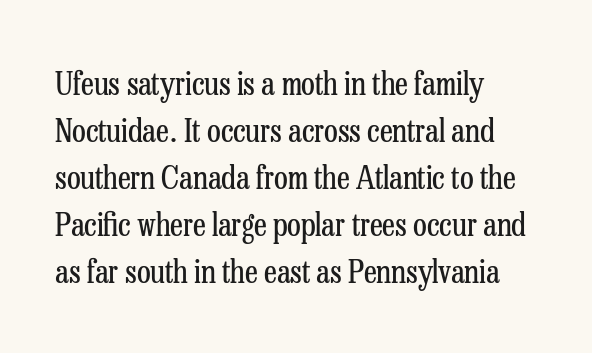
Q: Is the text bold? A: No.
Q: Is the text italic (slanted)? A: No, it is upright.
Q: Is the typeface a serif or a sans-serif typeface? A: Serif.
Q: Is the text underlined? A: No.
Q: How is the paragraph aligned? A: Left-aligned.
Q: Is the spacing between letters normal or unusually wide? A: Normal.
Q: Is the spacing between lines tight, normal or loose? A: Normal.
Q: Width (condensed, normal, or wide)? A: Condensed.
Q: Stroke contrast? A: Low.
Q: x-height? A: Medium.
Q: Monospaced? A: No.
